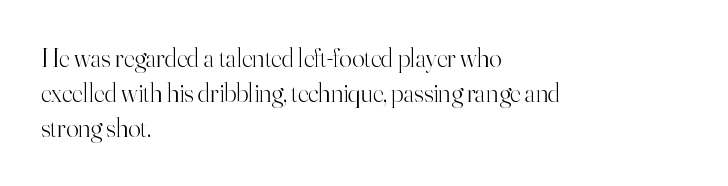
{"italic": "no", "bold": "no", "underline": "no", "align": "left", "line_spacing": "normal", "line_spacing_ratio": 1.35, "letter_spacing": "normal", "letter_spacing_em": 0.0, "glyph_px": 26}
